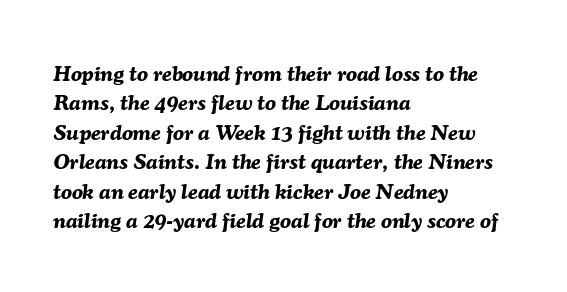
{"italic": "yes", "lean": "right", "slant_degrees": 7, "bold": "yes", "underline": "no", "align": "left", "line_spacing": "normal", "line_spacing_ratio": 1.34, "letter_spacing": "normal", "letter_spacing_em": 0.0, "glyph_px": 22}
